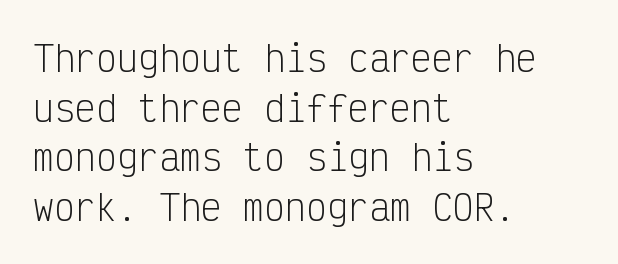
The image shows 35 px light, condensed sans-serif type, upright, monospaced; set left-aligned, normal line spacing (1.42x), normal letter spacing, not underlined; low stroke contrast and a medium x-height.
